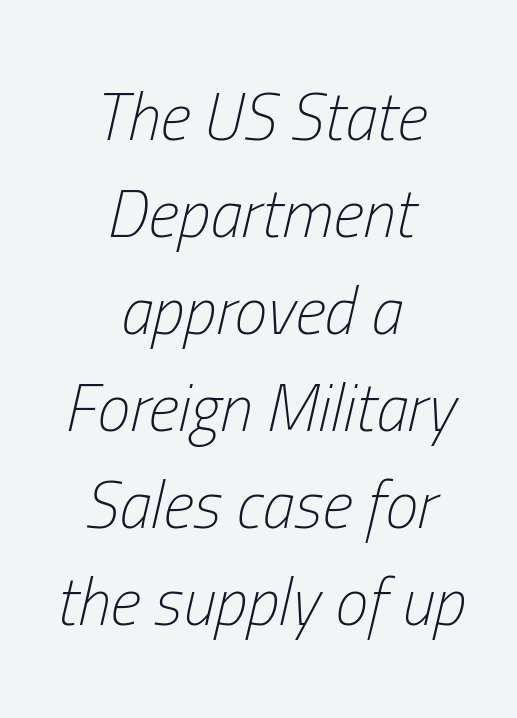
The image shows 66 px light, condensed type, italic (leaning right); set centered, normal line spacing (1.47x), normal letter spacing, not underlined; low stroke contrast and a medium x-height.
